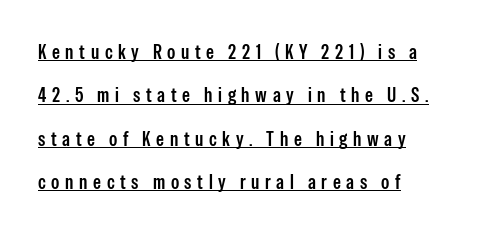
Descenders here cross a horizontal rule under the line. This sample is left-justified, so line endings fall wherever the words run out. Honestly, the rows look like they've been pulled way apart. The specimen reads as upright at a glance.
